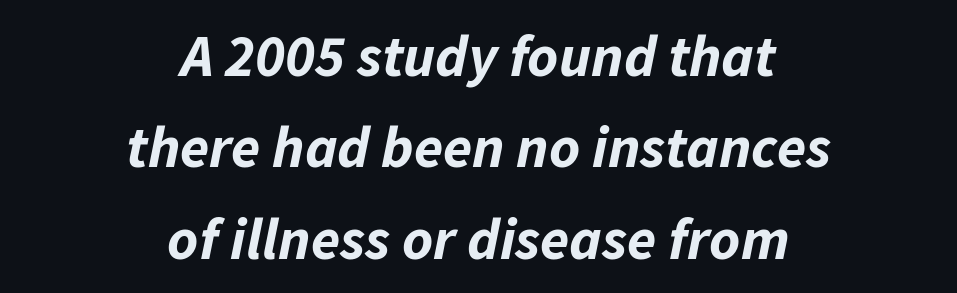
Q: Is the text bold? A: Yes.
Q: Is the text italic (slanted)? A: Yes, it leans right by about 11 degrees.
Q: Is the text underlined? A: No.
Q: How is the paragraph aligned? A: Centered.
Q: Is the spacing between letters normal or unusually wide? A: Normal.
Q: Is the spacing between lines tight, normal or loose? A: Normal.
Q: Width (condensed, normal, or wide)? A: Normal.
Q: Stroke contrast? A: Low.
Q: x-height? A: Medium.
Q: Monospaced? A: No.
